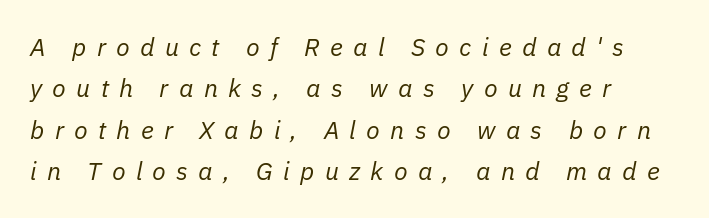
{"italic": "yes", "lean": "right", "slant_degrees": 11, "bold": "no", "underline": "no", "align": "left", "line_spacing": "normal", "line_spacing_ratio": 1.66, "letter_spacing": "wide", "letter_spacing_em": 0.41, "glyph_px": 25}
